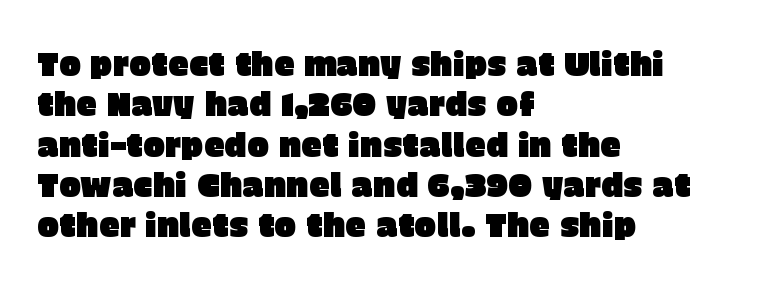
Nobody touched the tracking dial on this one. The letters advance in unequal steps, a hallmark of proportional type. Each row of text sits above clean, open space. The type family on display is of the sans-serif kind.
